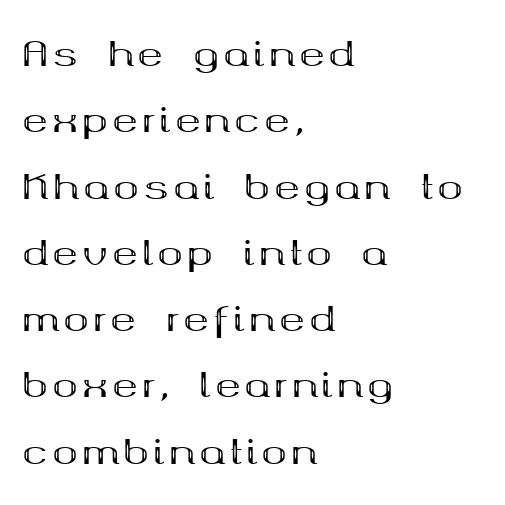
The image shows 34 px bold, wide serif type, upright; set left-aligned, loose line spacing (1.95x), not underlined; medium stroke contrast and a medium x-height.
